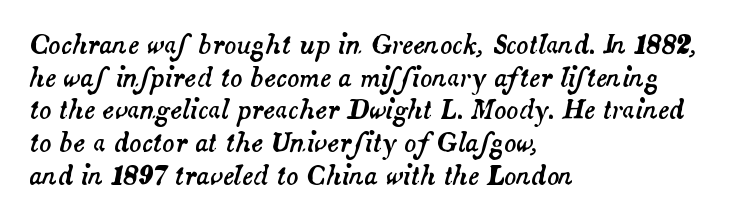
The image shows 25 px text type, italic (leaning right); set left-aligned, normal line spacing (1.31x), normal letter spacing, not underlined.
